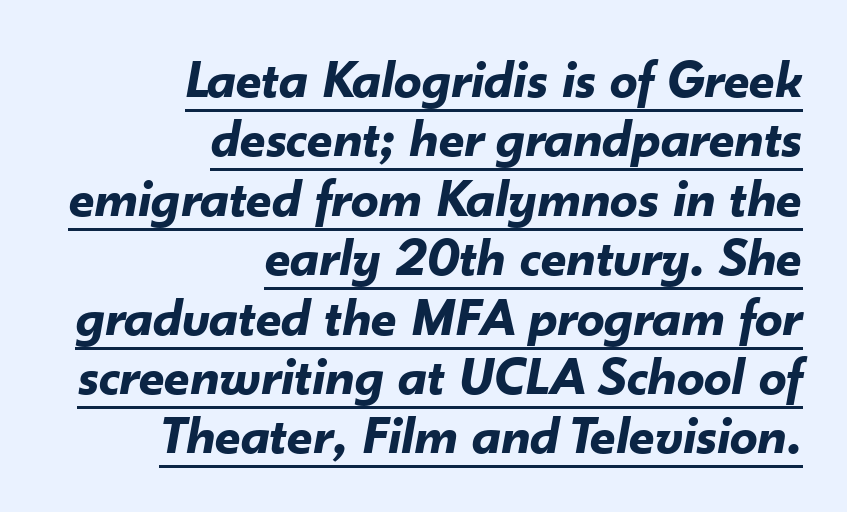
{"italic": "yes", "lean": "right", "slant_degrees": 10, "bold": "yes", "weight": "bold", "width": "normal", "stroke_contrast": "low", "x_height": "small", "monospaced": "no", "underline": "yes", "align": "right", "line_spacing": "tight", "line_spacing_ratio": 1.08, "letter_spacing": "normal", "letter_spacing_em": 0.0, "glyph_px": 55}
